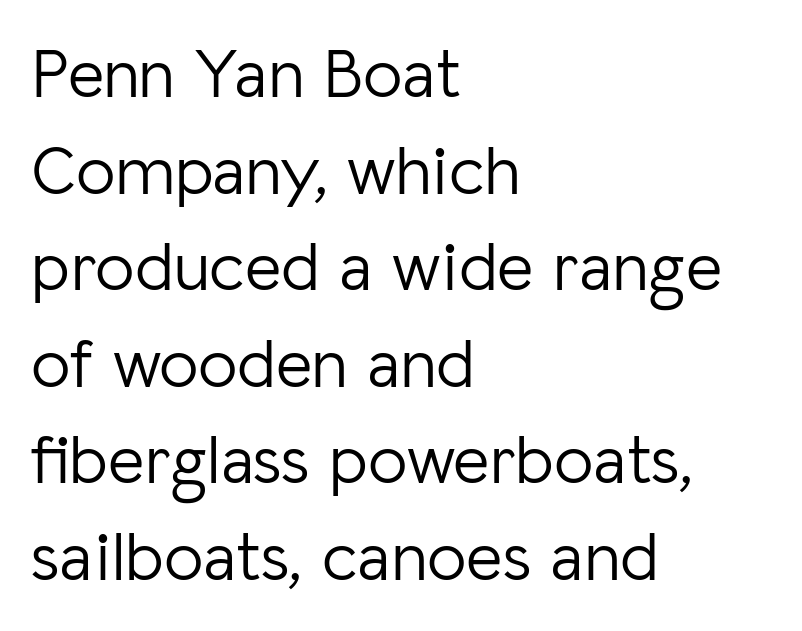
Q: Is the text bold? A: No.
Q: Is the text italic (slanted)? A: No, it is upright.
Q: Is the typeface a serif or a sans-serif typeface? A: Sans-serif.
Q: Is the text underlined? A: No.
Q: How is the paragraph aligned? A: Left-aligned.
Q: Is the spacing between letters normal or unusually wide? A: Normal.
Q: Is the spacing between lines tight, normal or loose? A: Normal.
Q: Width (condensed, normal, or wide)? A: Normal.
Q: Stroke contrast? A: Low.
Q: x-height? A: Medium.
Q: Monospaced? A: No.
